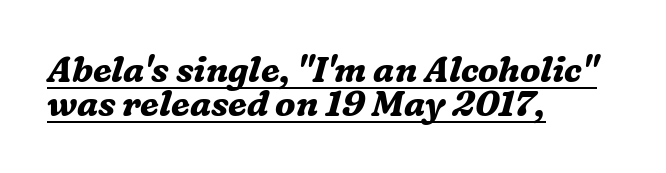
The image shows 35 px bold serif type, italic (leaning right); set left-aligned, tight line spacing (0.98x), normal letter spacing, underlined; medium stroke contrast and a medium x-height.
